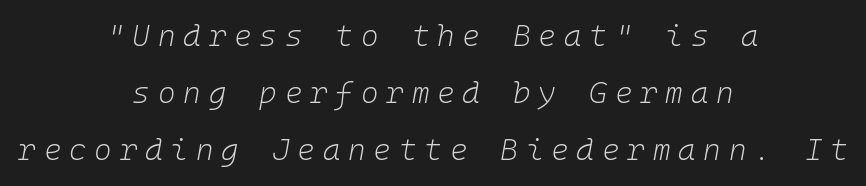
Q: Is the text bold? A: No.
Q: Is the text italic (slanted)? A: Yes, it leans right by about 10 degrees.
Q: Is the text underlined? A: No.
Q: How is the paragraph aligned? A: Centered.
Q: Is the spacing between letters normal or unusually wide? A: Unusually wide.
Q: Is the spacing between lines tight, normal or loose? A: Loose.
Q: Width (condensed, normal, or wide)? A: Normal.
Q: Stroke contrast? A: Low.
Q: x-height? A: Medium.
Q: Monospaced? A: Yes.
